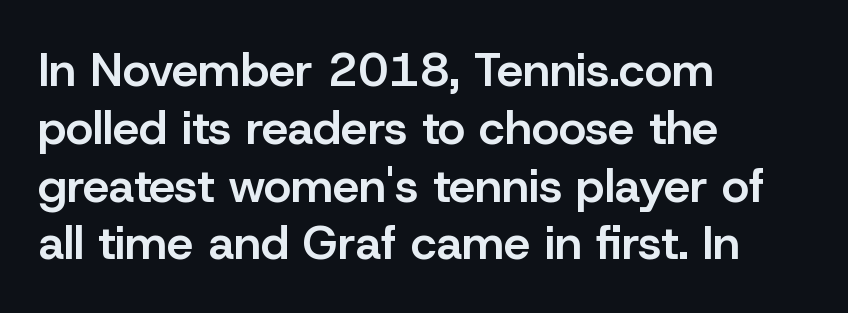
Notice how the passage keeps a crisp vertical edge on the left only. A typesetter would mark this as roman, not italic. Think of a printed novel: that variable character pitch is what you see here. The type is set solid horizontally, with unmodified tracking.
